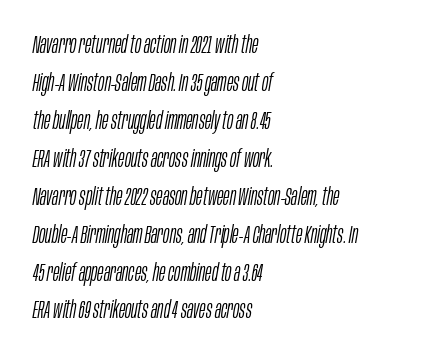
{"italic": "yes", "lean": "right", "slant_degrees": 10, "bold": "no", "underline": "no", "align": "left", "line_spacing": "normal", "line_spacing_ratio": 1.58, "letter_spacing": "normal", "letter_spacing_em": 0.0, "glyph_px": 24}
